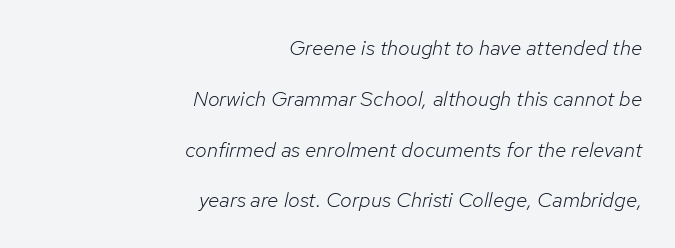
Between one letter and the next there's only the usual sliver of space. The cut favours lightness, reaching ordinary text weight at its darkest. Airy leading. Rule under the text: the space is simply empty. The compositor pushed each line to the right boundary.
